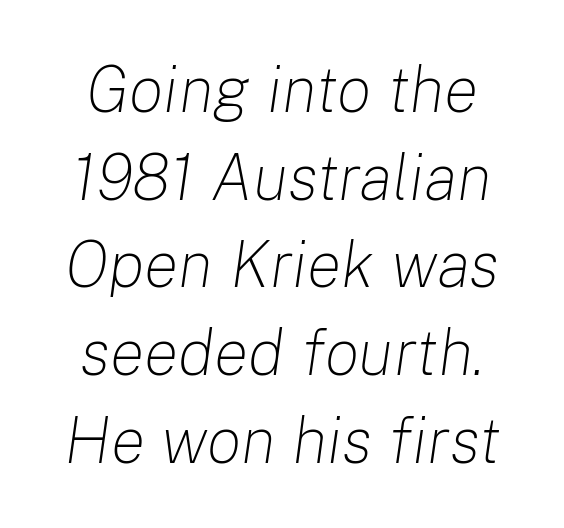
Q: Is the text bold? A: No.
Q: Is the text italic (slanted)? A: Yes, it leans right by about 8 degrees.
Q: Is the text underlined? A: No.
Q: Is the spacing between letters normal or unusually wide? A: Normal.
Q: Is the spacing between lines tight, normal or loose? A: Normal.
Q: Width (condensed, normal, or wide)? A: Normal.
Q: Stroke contrast? A: Low.
Q: x-height? A: Medium.
Q: Monospaced? A: No.
